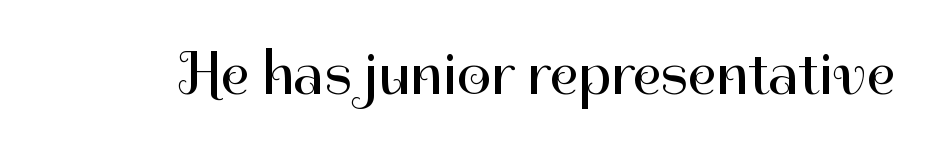
Q: Is the text bold? A: No.
Q: Is the text italic (slanted)? A: No, it is upright.
Q: Is the typeface a serif or a sans-serif typeface? A: Sans-serif.
Q: Is the text underlined? A: No.
Q: Is the spacing between letters normal or unusually wide? A: Normal.
Q: Width (condensed, normal, or wide)? A: Normal.
Q: Stroke contrast? A: High.
Q: x-height? A: Medium.
Q: Monospaced? A: No.
